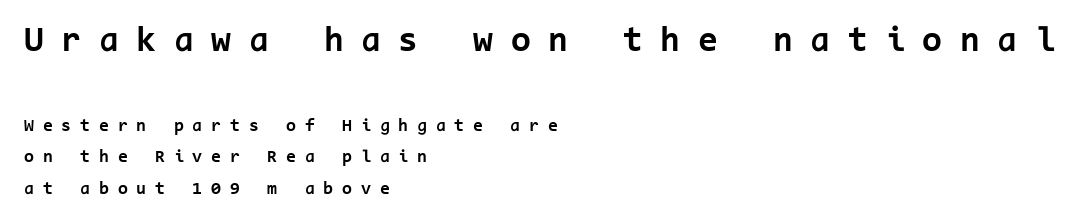
The image shows 36 px bold sans-serif type, upright, monospaced; set left-aligned, line spacing 1.77x, unusually wide letter spacing (+0.49 em), not underlined; the first (top) block is 2.0x larger; low stroke contrast and a medium x-height.
